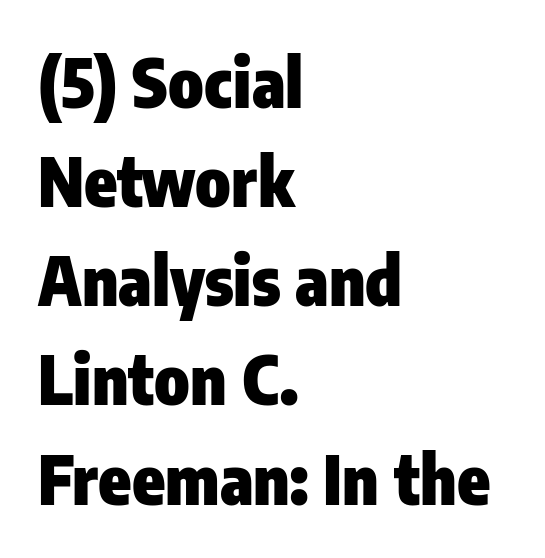
Q: Is the text bold? A: Yes.
Q: Is the text italic (slanted)? A: No, it is upright.
Q: Is the typeface a serif or a sans-serif typeface? A: Sans-serif.
Q: Is the text underlined? A: No.
Q: How is the paragraph aligned? A: Left-aligned.
Q: Is the spacing between letters normal or unusually wide? A: Normal.
Q: Is the spacing between lines tight, normal or loose? A: Normal.
Q: Width (condensed, normal, or wide)? A: Condensed.
Q: Stroke contrast? A: Low.
Q: x-height? A: Medium.
Q: Monospaced? A: No.
